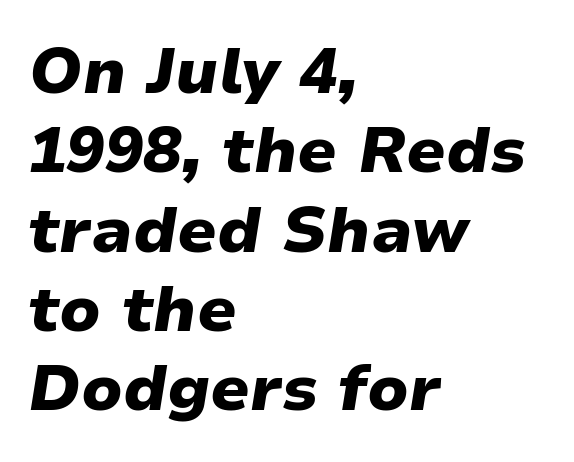
The image shows 64 px heavy type, italic (leaning right); set left-aligned, line spacing 1.24x, normal letter spacing, not underlined; low stroke contrast and a medium x-height.
